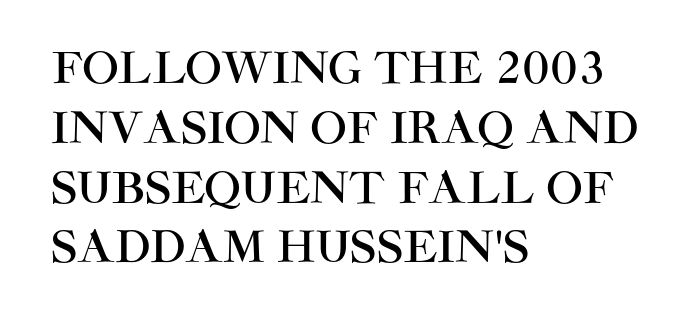
Q: Is the text italic (slanted)? A: No, it is upright.
Q: Is the typeface a serif or a sans-serif typeface? A: Sans-serif.
Q: Is the text underlined? A: No.
Q: How is the paragraph aligned? A: Left-aligned.
Q: Is the spacing between letters normal or unusually wide? A: Normal.
Q: Is the spacing between lines tight, normal or loose? A: Normal.
Q: Width (condensed, normal, or wide)? A: Normal.
Q: Stroke contrast? A: High.
Q: x-height? A: Large.
Q: Monospaced? A: No.
